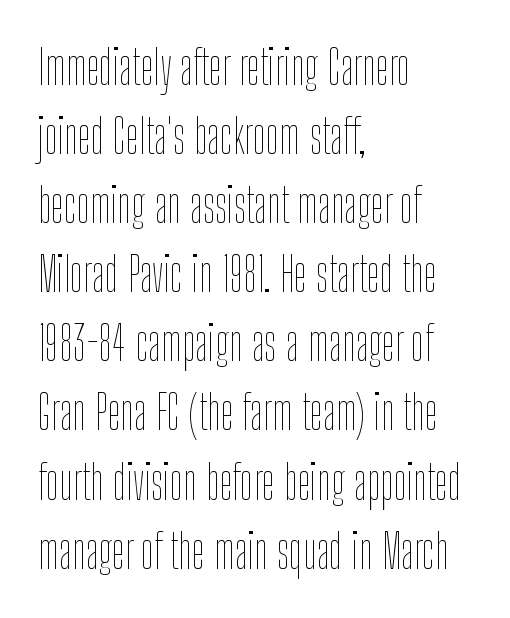
The image shows 47 px thin, condensed type, upright; set left-aligned, normal line spacing (1.47x), normal letter spacing, not underlined; low stroke contrast and a medium x-height.
